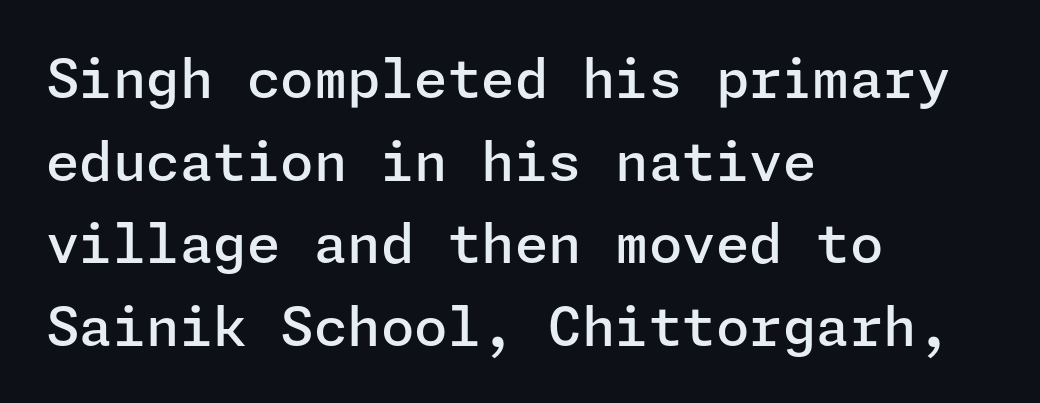
Q: Is the text bold? A: Semi-bold.
Q: Is the text italic (slanted)? A: No, it is upright.
Q: Is the typeface a serif or a sans-serif typeface? A: Sans-serif.
Q: Is the text underlined? A: No.
Q: How is the paragraph aligned? A: Left-aligned.
Q: Is the spacing between letters normal or unusually wide? A: Normal.
Q: Is the spacing between lines tight, normal or loose? A: Normal.
Q: Width (condensed, normal, or wide)? A: Normal.
Q: Stroke contrast? A: Low.
Q: x-height? A: Medium.
